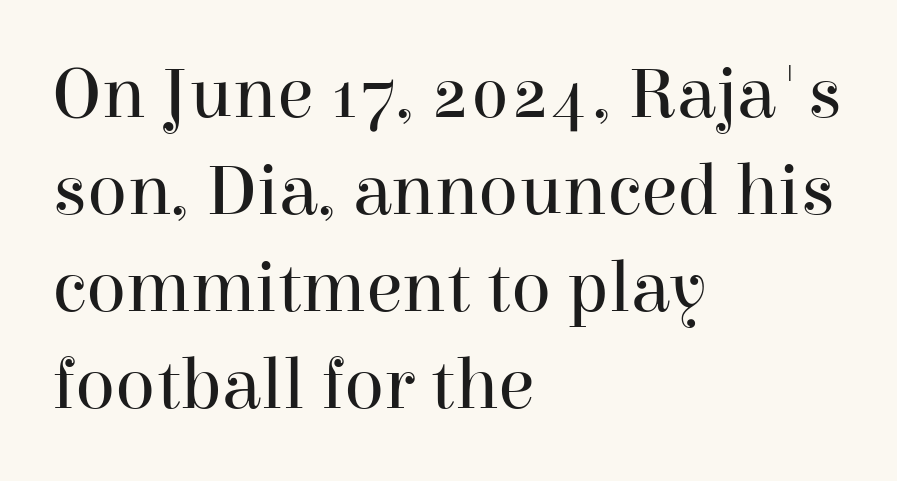
The image shows 74 px regular-weight serif type, upright; set left-aligned, normal line spacing (1.31x), normal letter spacing, not underlined; high stroke contrast and a medium x-height.
